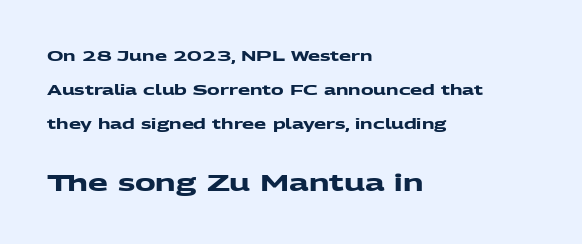
Q: Is the text bold? A: Yes.
Q: Is the text underlined? A: No.
Q: How is the paragraph aligned? A: Left-aligned.
Q: Is the spacing between letters normal or unusually wide? A: Normal.
Q: Is the spacing between lines tight, normal or loose? A: Loose.
Q: Which block of text is set in a larger size, the first (top) or the second (bottom)? A: The second (bottom) one.
